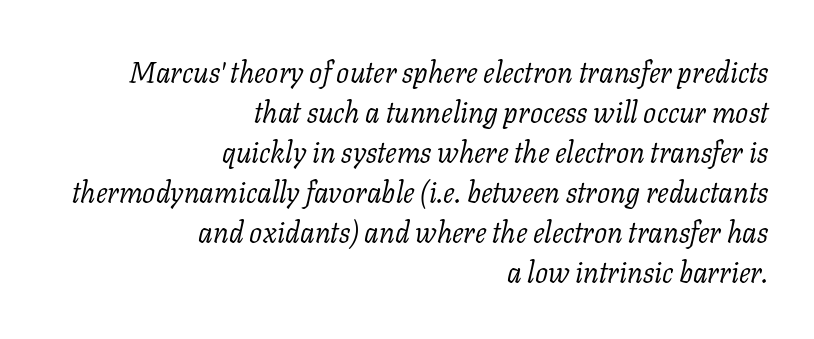
{"serif": "yes", "italic": "yes", "lean": "right", "slant_degrees": 11, "bold": "no", "weight": "light", "width": "normal", "stroke_contrast": "low", "x_height": "medium", "monospaced": "no", "underline": "no", "align": "right", "line_spacing": "normal", "line_spacing_ratio": 1.38, "letter_spacing": "normal", "letter_spacing_em": 0.0, "glyph_px": 29}
